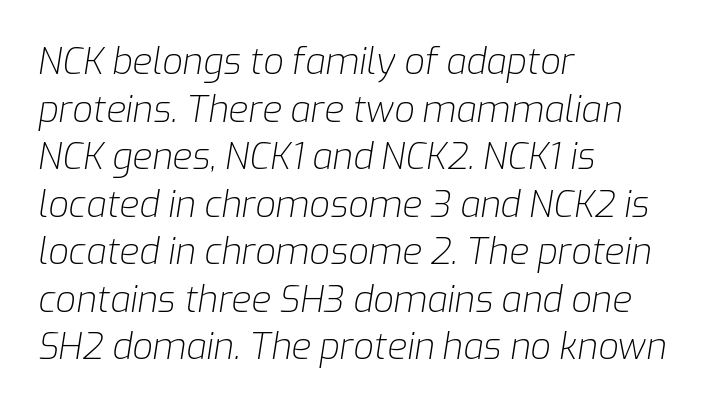
The image shows 36 px light type, italic (leaning right); set left-aligned, normal line spacing (1.32x), normal letter spacing, not underlined; low stroke contrast and a medium x-height.
